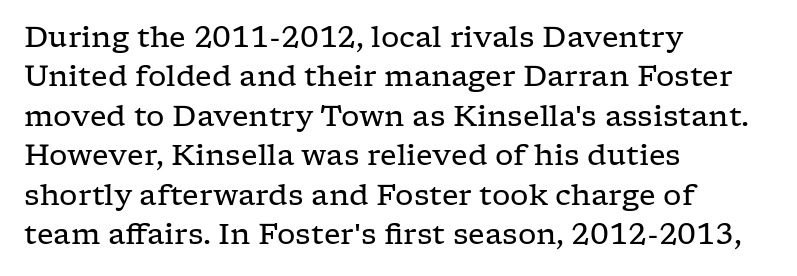
The letters advance in unequal steps, a hallmark of proportional type. The lines sit at an ordinary, default distance from one another. This rendering employs a face with finishing strokes, i.e., a serif. The line texture is even and compact thanks to regular tracking.
